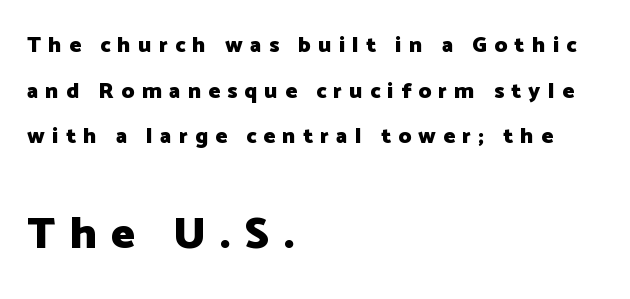
{"serif": "no", "italic": "no", "bold": "yes", "weight": "heavy", "width": "normal", "stroke_contrast": "low", "x_height": "medium", "monospaced": "no", "underline": "no", "align": "left", "line_spacing": "loose", "line_spacing_ratio": 2.07, "letter_spacing": "wide", "letter_spacing_em": 0.33, "larger_block": "second", "size_ratio": 2.0, "glyph_px": 44}
